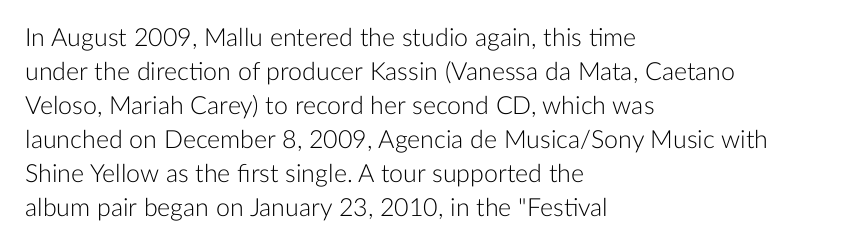
Q: Is the text bold? A: No.
Q: Is the text italic (slanted)? A: No, it is upright.
Q: Is the text underlined? A: No.
Q: How is the paragraph aligned? A: Left-aligned.
Q: Is the spacing between letters normal or unusually wide? A: Normal.
Q: Is the spacing between lines tight, normal or loose? A: Normal.
